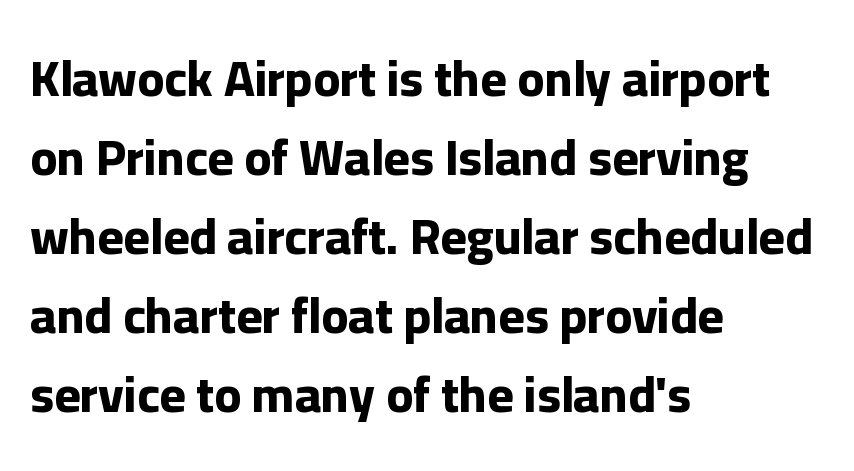
Strong, thick strokes mark this as bold type. This rendering uses left alignment, leaving the right contour irregular. Interline gaps are of average width in this sample. Glance below the letters and you will spot only blank space. The face used here is proportionally spaced, like ordinary book or web type. Standard letterfit; no display-style spreading of the glyphs.
